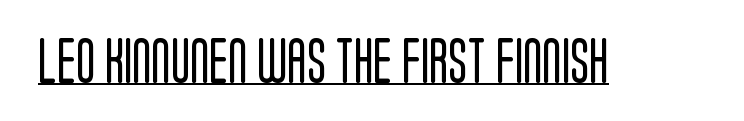
Q: Is the text bold? A: No.
Q: Is the text italic (slanted)? A: No, it is upright.
Q: Is the typeface a serif or a sans-serif typeface? A: Sans-serif.
Q: Is the text underlined? A: Yes.
Q: Is the spacing between letters normal or unusually wide? A: Normal.
Q: Width (condensed, normal, or wide)? A: Condensed.
Q: Stroke contrast? A: Low.
Q: x-height? A: Large.
Q: Monospaced? A: No.
